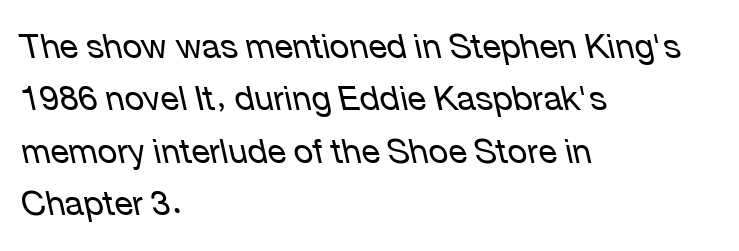
The image shows 34 px regular-weight type, italic (leaning left); set left-aligned, normal line spacing (1.54x), normal letter spacing, not underlined; low stroke contrast and a medium x-height.
